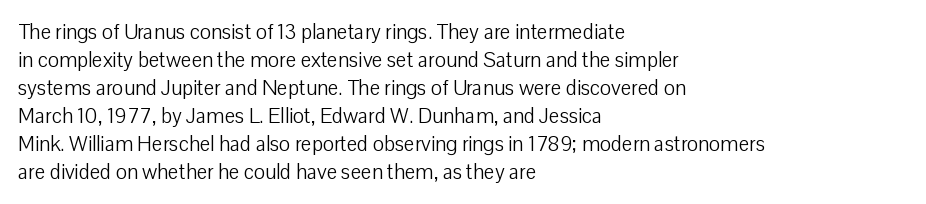
{"italic": "no", "bold": "no", "underline": "no", "align": "left", "line_spacing": "normal", "line_spacing_ratio": 1.33, "letter_spacing": "normal", "letter_spacing_em": 0.0, "glyph_px": 21}
